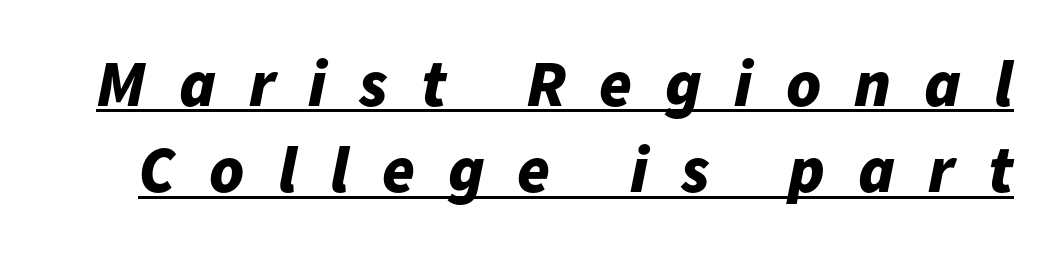
{"italic": "yes", "lean": "right", "slant_degrees": 11, "bold": "yes", "weight": "bold", "width": "normal", "stroke_contrast": "low", "x_height": "medium", "monospaced": "no", "underline": "yes", "line_spacing": "normal", "line_spacing_ratio": 1.31, "letter_spacing": "wide", "letter_spacing_em": 0.5, "glyph_px": 66}
